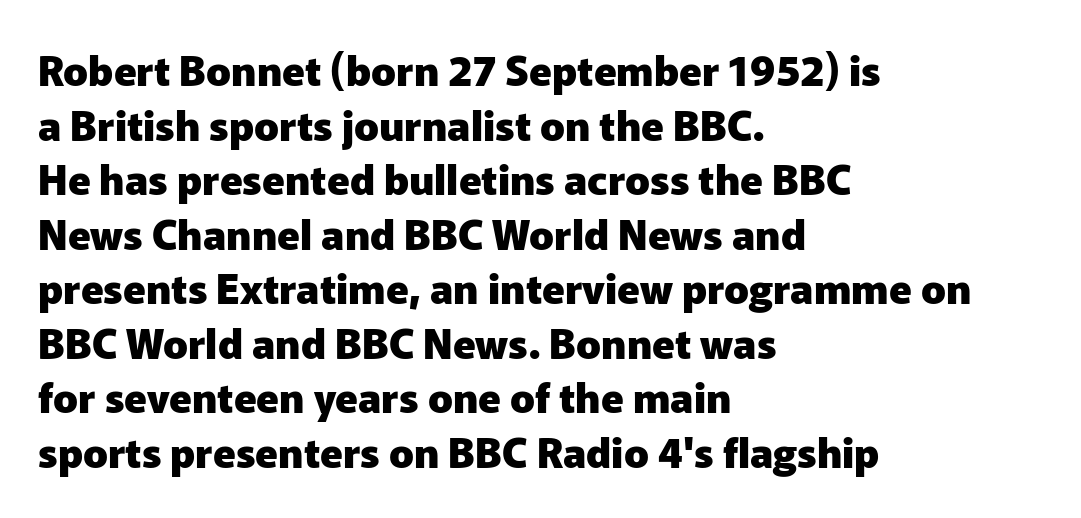
Notice how thick the strokes are: this is what a full bold looks like. Classification — sans serif. These lines are rendered in a variable-pitch font. Between one letter and the next there's only the usual sliver of space. The passage shown is not underscored anywhere.
